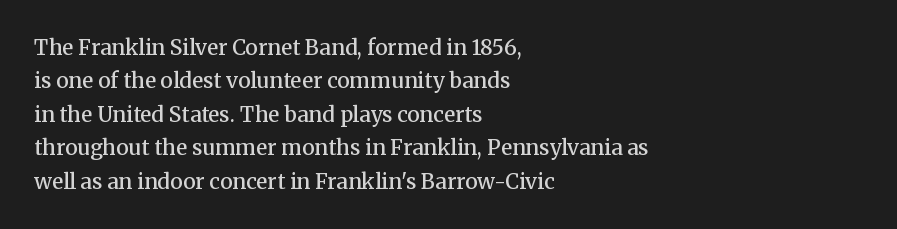
{"italic": "no", "bold": "semi", "underline": "no", "align": "left", "line_spacing": "normal", "line_spacing_ratio": 1.59, "letter_spacing": "normal", "letter_spacing_em": 0.0, "glyph_px": 21}
